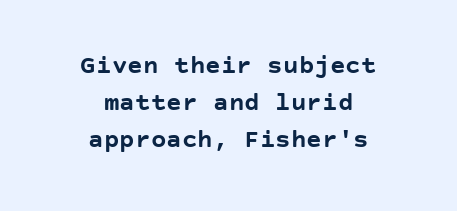
{"italic": "no", "bold": "yes", "underline": "no", "align": "center", "line_spacing": "normal", "line_spacing_ratio": 1.43, "letter_spacing": "normal", "letter_spacing_em": 0.0, "glyph_px": 26}
